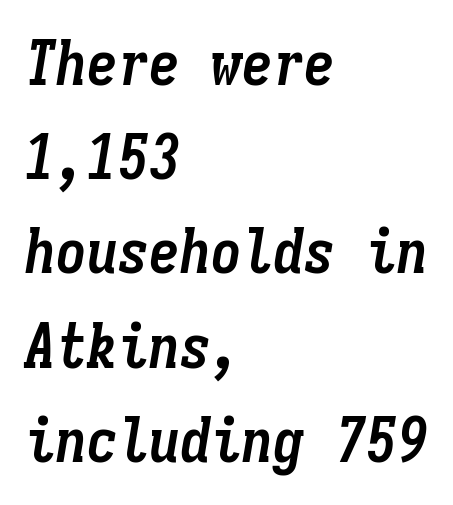
Q: Is the text bold? A: Yes.
Q: Is the text italic (slanted)? A: Yes, it leans right by about 9 degrees.
Q: Is the text underlined? A: No.
Q: How is the paragraph aligned? A: Left-aligned.
Q: Is the spacing between letters normal or unusually wide? A: Normal.
Q: Is the spacing between lines tight, normal or loose? A: Normal.
Q: Width (condensed, normal, or wide)? A: Condensed.
Q: Stroke contrast? A: Low.
Q: x-height? A: Medium.
Q: Monospaced? A: Yes.
